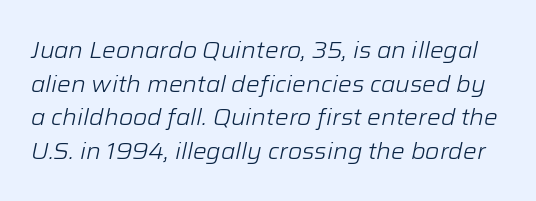
Q: Is the text bold? A: No.
Q: Is the text italic (slanted)? A: Yes, it leans right by about 12 degrees.
Q: Is the text underlined? A: No.
Q: Is the spacing between letters normal or unusually wide? A: Normal.
Q: Is the spacing between lines tight, normal or loose? A: Normal.
